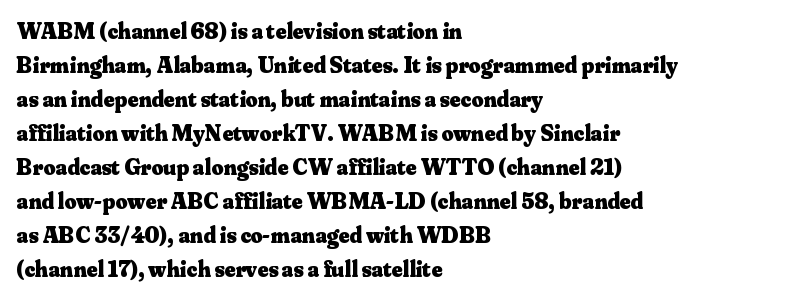
Q: Is the text bold? A: Yes.
Q: Is the text italic (slanted)? A: No, it is upright.
Q: Is the text underlined? A: No.
Q: How is the paragraph aligned? A: Left-aligned.
Q: Is the spacing between letters normal or unusually wide? A: Normal.
Q: Is the spacing between lines tight, normal or loose? A: Normal.
